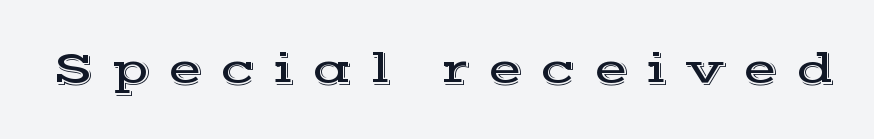
Q: Is the text italic (slanted)? A: No, it is upright.
Q: Is the typeface a serif or a sans-serif typeface? A: Serif.
Q: Is the text underlined? A: No.
Q: Is the spacing between letters normal or unusually wide? A: Unusually wide.
Q: Width (condensed, normal, or wide)? A: Wide.
Q: x-height? A: Medium.
Q: Monospaced? A: No.
